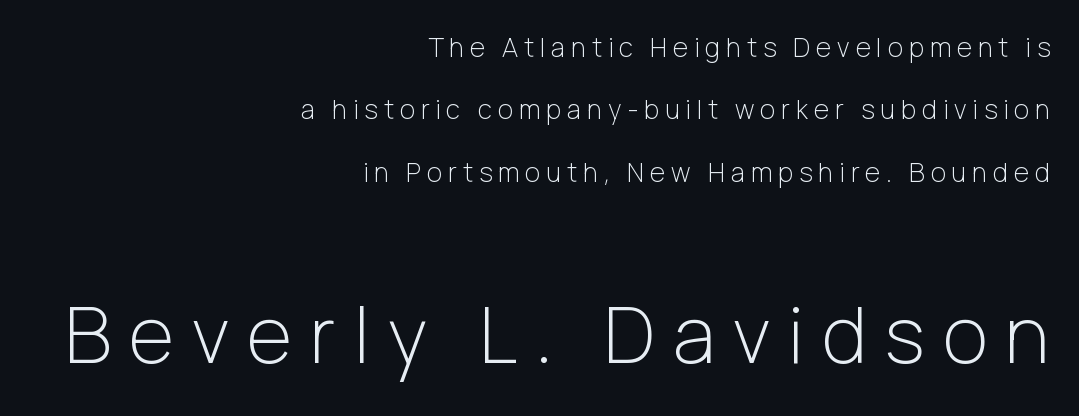
Q: Is the text bold? A: No.
Q: Is the text italic (slanted)? A: No, it is upright.
Q: Is the typeface a serif or a sans-serif typeface? A: Sans-serif.
Q: Is the text underlined? A: No.
Q: How is the paragraph aligned? A: Right-aligned.
Q: Is the spacing between letters normal or unusually wide? A: Unusually wide.
Q: Is the spacing between lines tight, normal or loose? A: Loose.
Q: Which block of text is set in a larger size, the first (top) or the second (bottom)? A: The second (bottom) one.
Q: Width (condensed, normal, or wide)? A: Normal.
Q: Stroke contrast? A: Low.
Q: x-height? A: Medium.
Q: Monospaced? A: No.
